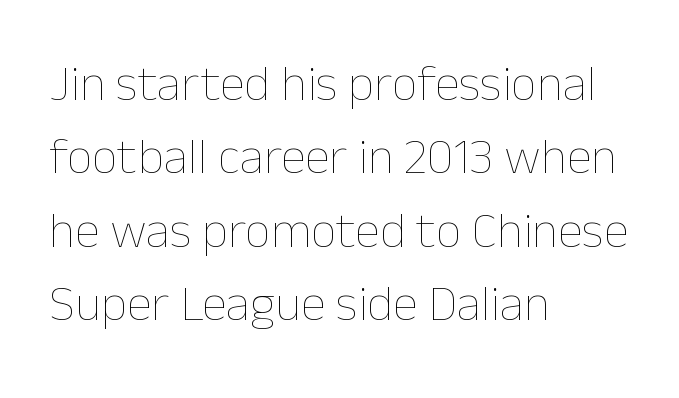
Is there any slant? The stems are plumb. Short note: letters normally spaced. This sample is left-justified, so line endings fall wherever the words run out. The typeface has the unassuming heft of standard copy or less. Varying glyph widths throughout — classic text-font behaviour. These lines sit exactly where default settings would place them.
